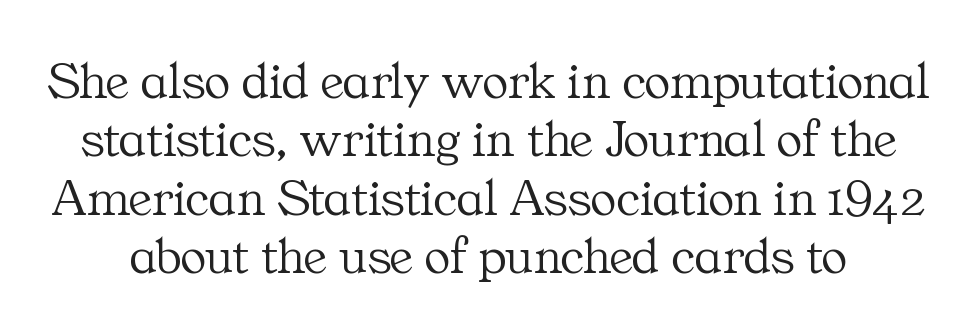
The image shows 54 px light serif type, upright; set tight line spacing (1.08x), normal letter spacing, not underlined; medium stroke contrast and a medium x-height.
